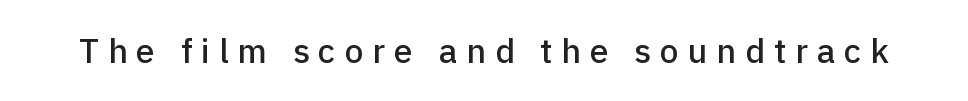
The image shows 34 px sans-serif type, upright; set unusually wide letter spacing (+0.26 em), not underlined; low stroke contrast and a medium x-height.
